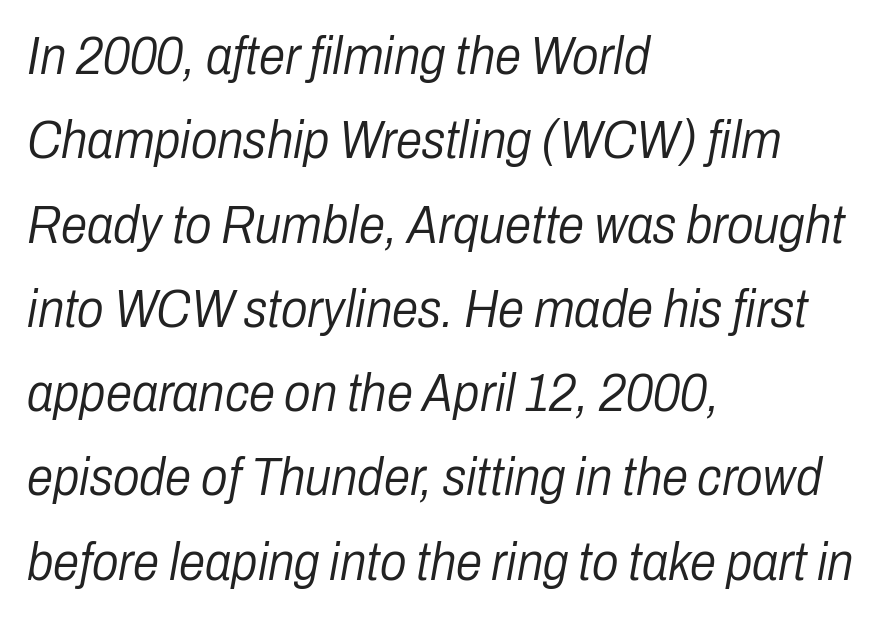
Q: Is the text bold? A: No.
Q: Is the text italic (slanted)? A: Yes, it leans right by about 10 degrees.
Q: Is the text underlined? A: No.
Q: How is the paragraph aligned? A: Left-aligned.
Q: Is the spacing between letters normal or unusually wide? A: Normal.
Q: Is the spacing between lines tight, normal or loose? A: Normal.
Q: Width (condensed, normal, or wide)? A: Condensed.
Q: Stroke contrast? A: Low.
Q: x-height? A: Medium.
Q: Monospaced? A: No.
